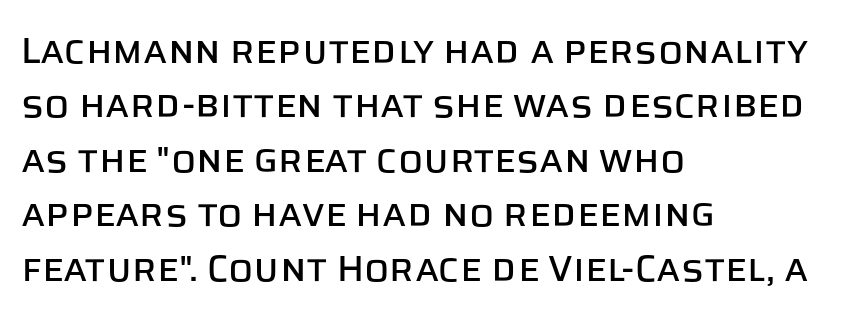
Every stem runs plumb, perpendicular to the baseline. The space directly below the letters is spotless. The designer went with a sans here, leaving each stem footless. Students, note that the glyphs here touch the page at normal intervals. Character widths vary here, with narrow letters taking less room than wide ones. The passage shown stacks its lines at a standard gap.
